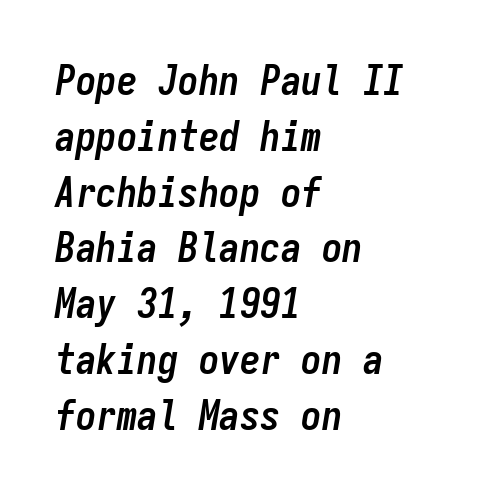
{"italic": "yes", "lean": "right", "slant_degrees": 9, "bold": "yes", "weight": "semibold", "width": "condensed", "stroke_contrast": "low", "x_height": "medium", "monospaced": "yes", "underline": "no", "align": "left", "line_spacing": "normal", "line_spacing_ratio": 1.36, "letter_spacing": "normal", "letter_spacing_em": 0.0, "glyph_px": 41}
